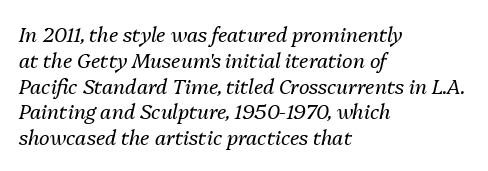
{"italic": "yes", "lean": "right", "slant_degrees": 13, "bold": "no", "underline": "no", "align": "left", "line_spacing": "normal", "line_spacing_ratio": 1.29, "letter_spacing": "normal", "letter_spacing_em": 0.0, "glyph_px": 20}
